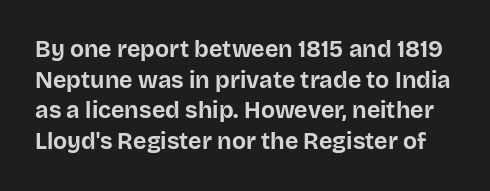
The image shows 23 px bold type, upright; set normal line spacing (1.33x), normal letter spacing, not underlined.
